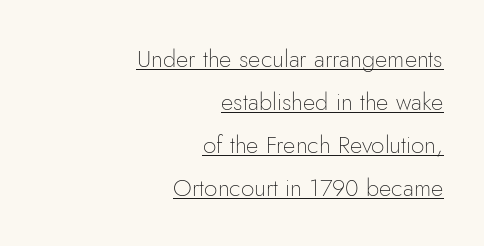
{"italic": "no", "bold": "no", "underline": "yes", "align": "right", "line_spacing_ratio": 1.79, "letter_spacing": "normal", "letter_spacing_em": 0.0, "glyph_px": 24}
